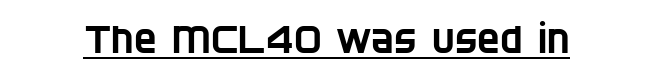
Examine the stroke ends and you'll find no serifs. Decoration check: the copy is underlined. The tracking reads as untouched default to a designer's eye. The face used here is proportionally spaced, like ordinary book or web type.
